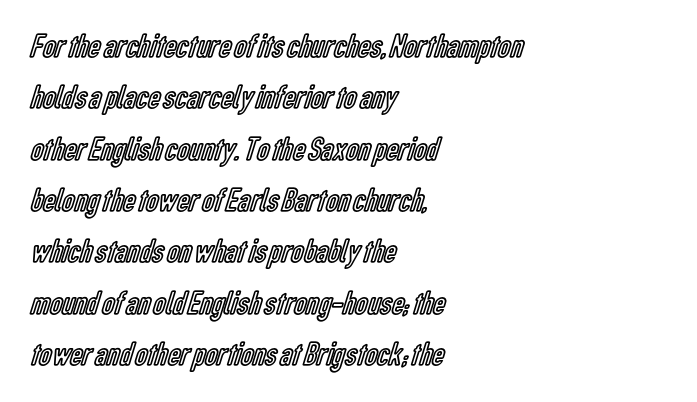
Which margin do the lines hug? The left one — the right edge is uneven. Leading: standard. Each word holds together tightly as a unit, with standard inter-letter gaps.
